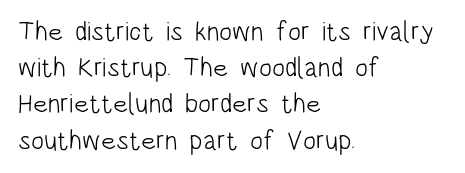
{"italic": "no", "bold": "no", "underline": "no", "align": "left", "line_spacing": "normal", "line_spacing_ratio": 1.34, "letter_spacing": "normal", "letter_spacing_em": 0.0, "glyph_px": 27}
